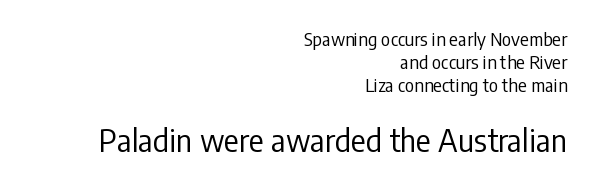
Clear beneath every line of the passage. Reading down the column, the eye jumps a familiar distance to each next line. Where is the straight margin? On the right. Short note: letters normally spaced. The rendering shows plain stroke endings on the letterforms — a sans-serif design. The letters look calm and open, with moderate or lighter stems.
